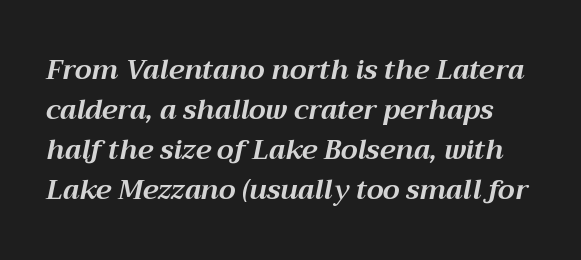
Q: Is the text bold? A: Yes.
Q: Is the text italic (slanted)? A: Yes, it leans right by about 12 degrees.
Q: Is the text underlined? A: No.
Q: Is the spacing between letters normal or unusually wide? A: Normal.
Q: Is the spacing between lines tight, normal or loose? A: Normal.
